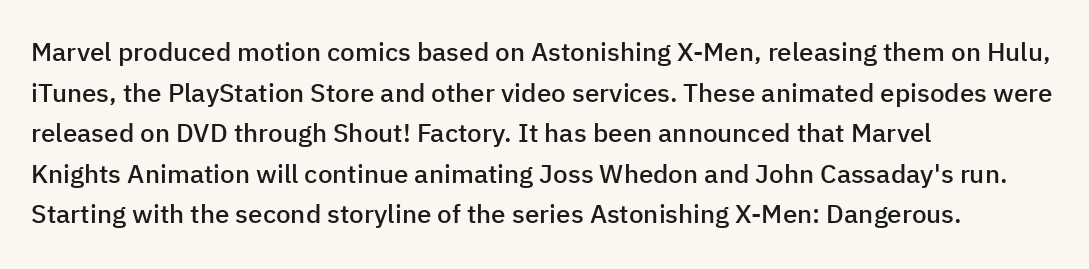
Q: Is the text bold? A: Semi-bold.
Q: Is the text italic (slanted)? A: No, it is upright.
Q: Is the text underlined? A: No.
Q: How is the paragraph aligned? A: Left-aligned.
Q: Is the spacing between letters normal or unusually wide? A: Normal.
Q: Is the spacing between lines tight, normal or loose? A: Normal.
